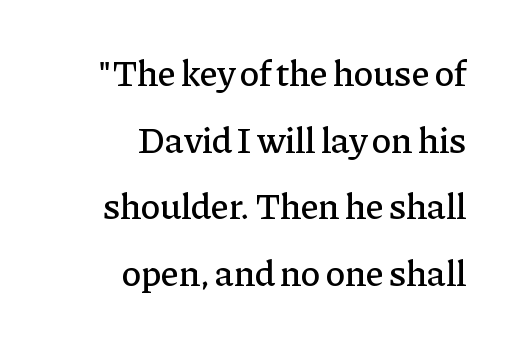
This is the regular roman posture of the typeface. Think of a printed novel: that variable character pitch is what you see here. Examine the stroke ends and you'll spot serifs. Inter-character spacing is left at the font's built-in metrics. Any mark beneath the type? The region is blank.
